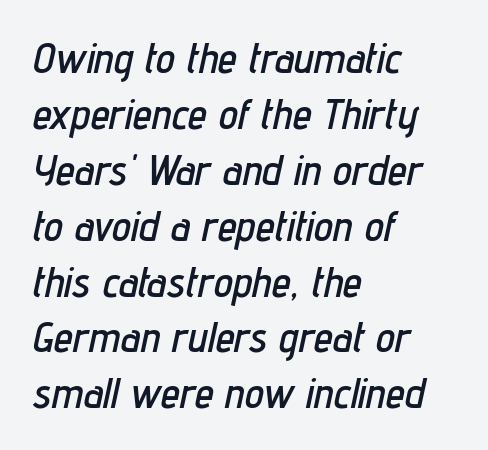
{"italic": "yes", "lean": "right", "slant_degrees": 12, "width": "condensed", "stroke_contrast": "low", "x_height": "medium", "monospaced": "no", "underline": "no", "align": "left", "line_spacing": "normal", "line_spacing_ratio": 1.3, "letter_spacing": "normal", "letter_spacing_em": 0.0, "glyph_px": 43}
